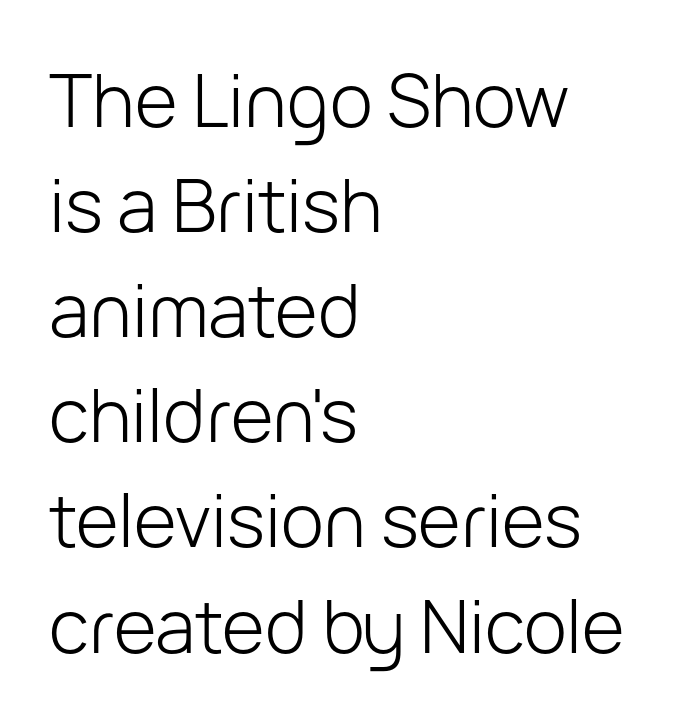
{"serif": "no", "italic": "no", "bold": "no", "weight": "light", "width": "normal", "stroke_contrast": "low", "x_height": "medium", "monospaced": "no", "underline": "no", "align": "left", "line_spacing": "normal", "line_spacing_ratio": 1.44, "letter_spacing": "normal", "letter_spacing_em": 0.0, "glyph_px": 73}
